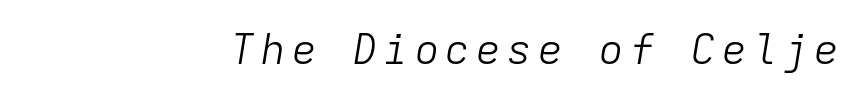
The image shows 41 px light type, italic (leaning right), monospaced; set right-aligned, not underlined; low stroke contrast and a medium x-height.
